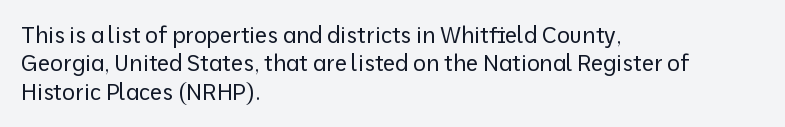
{"italic": "no", "bold": "no", "underline": "no", "align": "left", "line_spacing": "normal", "line_spacing_ratio": 1.29, "letter_spacing": "normal", "letter_spacing_em": 0.0, "glyph_px": 22}
